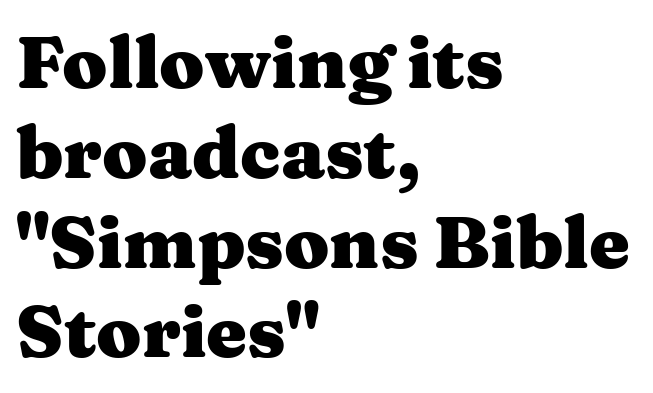
The image shows 73 px heavy, wide serif type, upright; set left-aligned, line spacing 1.23x, normal letter spacing, not underlined; medium stroke contrast and a medium x-height.
